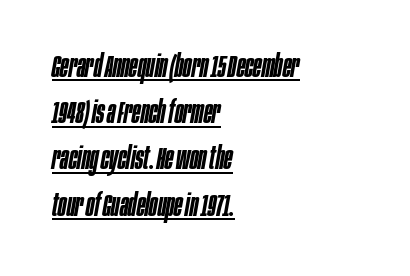
Q: Is the text bold? A: Semi-bold.
Q: Is the text italic (slanted)? A: Yes, it leans right by about 10 degrees.
Q: Is the text underlined? A: Yes.
Q: How is the paragraph aligned? A: Left-aligned.
Q: Is the spacing between letters normal or unusually wide? A: Normal.
Q: Is the spacing between lines tight, normal or loose? A: Normal.
Q: Width (condensed, normal, or wide)? A: Condensed.
Q: Stroke contrast? A: Low.
Q: x-height? A: Large.
Q: Monospaced? A: No.
